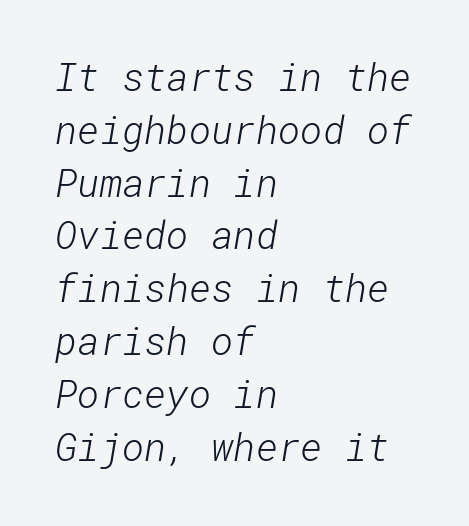
{"serif": "no", "bold": "no", "weight": "light", "width": "normal", "stroke_contrast": "low", "x_height": "medium", "underline": "no", "align": "left", "line_spacing": "normal", "line_spacing_ratio": 1.39, "letter_spacing": "normal", "letter_spacing_em": 0.0, "glyph_px": 38}
